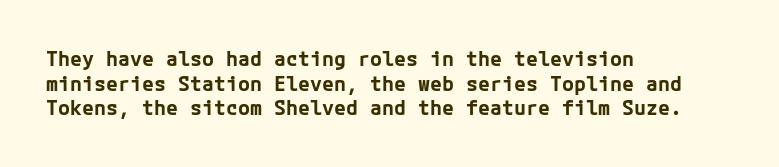
Q: Is the text bold? A: Yes.
Q: Is the text italic (slanted)? A: No, it is upright.
Q: Is the text underlined? A: No.
Q: How is the paragraph aligned? A: Left-aligned.
Q: Is the spacing between letters normal or unusually wide? A: Normal.
